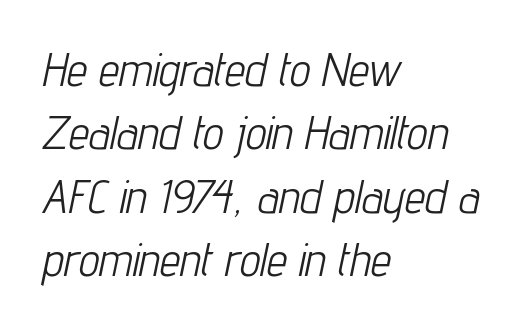
Q: Is the text bold? A: No.
Q: Is the text italic (slanted)? A: Yes, it leans right by about 12 degrees.
Q: Is the text underlined? A: No.
Q: How is the paragraph aligned? A: Left-aligned.
Q: Is the spacing between letters normal or unusually wide? A: Normal.
Q: Is the spacing between lines tight, normal or loose? A: Normal.
Q: Width (condensed, normal, or wide)? A: Condensed.
Q: Stroke contrast? A: Low.
Q: x-height? A: Medium.
Q: Monospaced? A: No.
